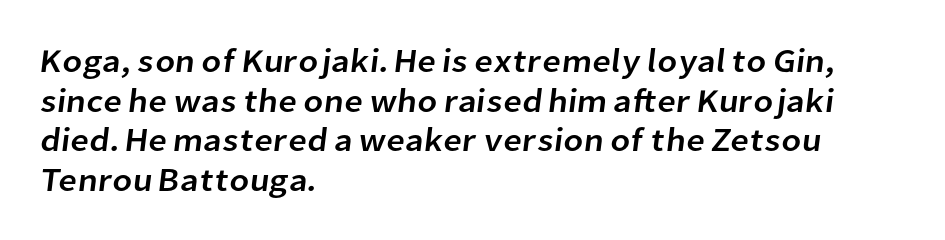
Q: Is the typeface a serif or a sans-serif typeface? A: Sans-serif.
Q: Is the text underlined? A: No.
Q: How is the paragraph aligned? A: Left-aligned.
Q: Is the spacing between letters normal or unusually wide? A: Normal.
Q: Width (condensed, normal, or wide)? A: Normal.
Q: Stroke contrast? A: Low.
Q: x-height? A: Medium.
Q: Monospaced? A: No.
